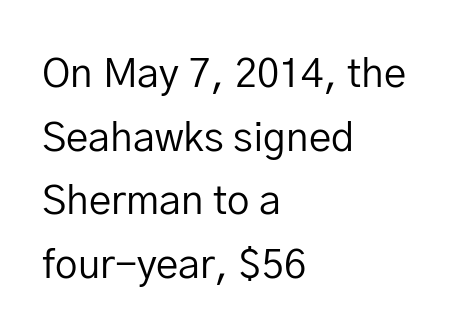
Q: Is the text bold? A: No.
Q: Is the text italic (slanted)? A: No, it is upright.
Q: Is the typeface a serif or a sans-serif typeface? A: Sans-serif.
Q: Is the text underlined? A: No.
Q: How is the paragraph aligned? A: Left-aligned.
Q: Is the spacing between letters normal or unusually wide? A: Normal.
Q: Is the spacing between lines tight, normal or loose? A: Normal.
Q: Width (condensed, normal, or wide)? A: Normal.
Q: Stroke contrast? A: Low.
Q: x-height? A: Medium.
Q: Monospaced? A: No.
